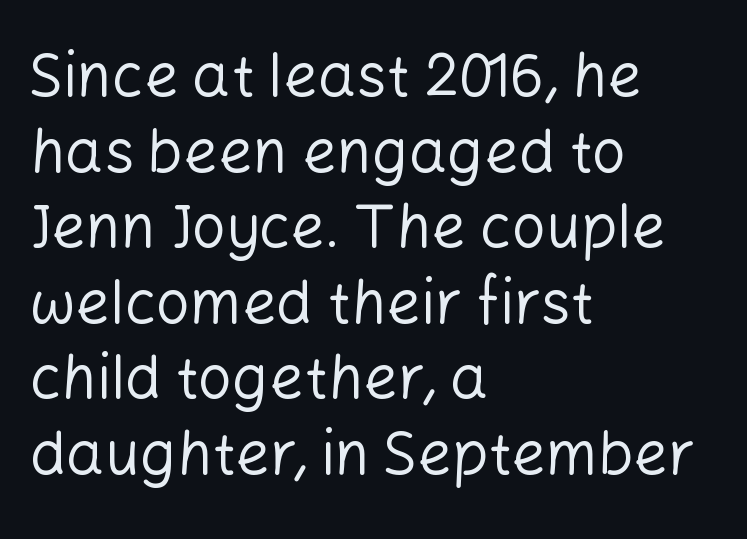
{"serif": "no", "italic": "no", "bold": "no", "weight": "regular", "width": "normal", "stroke_contrast": "low", "x_height": "medium", "monospaced": "no", "underline": "no", "align": "left", "line_spacing": "normal", "line_spacing_ratio": 1.26, "letter_spacing": "normal", "letter_spacing_em": 0.0, "glyph_px": 60}
